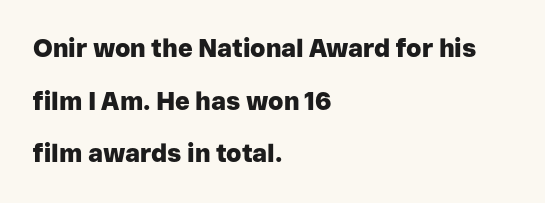
The image shows 25 px bold type, upright; set left-aligned, loose line spacing (2.11x), normal letter spacing, not underlined.
